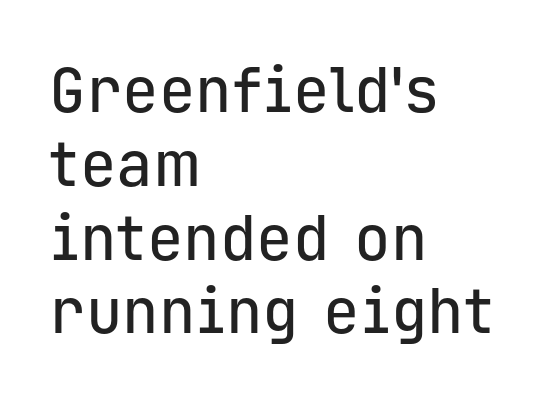
The type family on display is of the sans-serif kind. There is no visible air inserted between adjacent glyphs. The lines are quadded left. Bare-footed words on every line. You could count columns in this text — the font is strictly monospaced. If you drew a line through each stem, it would be perfectly vertical.
